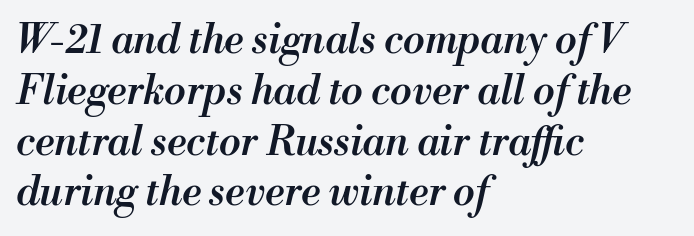
{"italic": "yes", "lean": "right", "slant_degrees": 13, "bold": "semi", "weight": "semibold", "width": "normal", "stroke_contrast": "medium", "x_height": "small", "monospaced": "no", "underline": "no", "align": "left", "line_spacing": "normal", "line_spacing_ratio": 1.27, "letter_spacing": "normal", "letter_spacing_em": 0.0, "glyph_px": 40}
